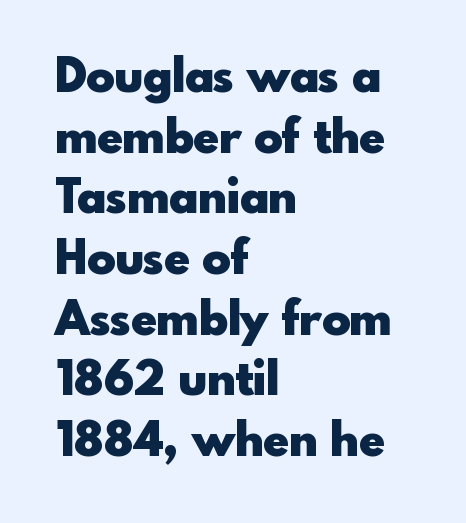
Q: Is the text bold? A: Yes.
Q: Is the text italic (slanted)? A: No, it is upright.
Q: Is the typeface a serif or a sans-serif typeface? A: Sans-serif.
Q: Is the text underlined? A: No.
Q: How is the paragraph aligned? A: Left-aligned.
Q: Is the spacing between letters normal or unusually wide? A: Normal.
Q: Is the spacing between lines tight, normal or loose? A: Normal.
Q: Width (condensed, normal, or wide)? A: Normal.
Q: x-height? A: Small.
Q: Monospaced? A: No.
